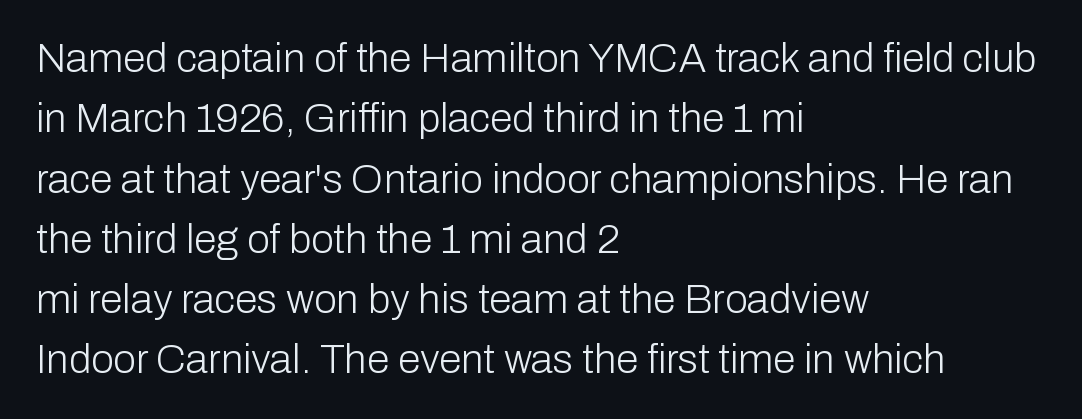
The zone under the glyphs is completely vacant. Serifs: no, the terminals of the letterforms are clean. The lettering stays uniformly vertical, giving the passage a roman look. Teacher's note: observe the even left margin — that is flush-left alignment.
